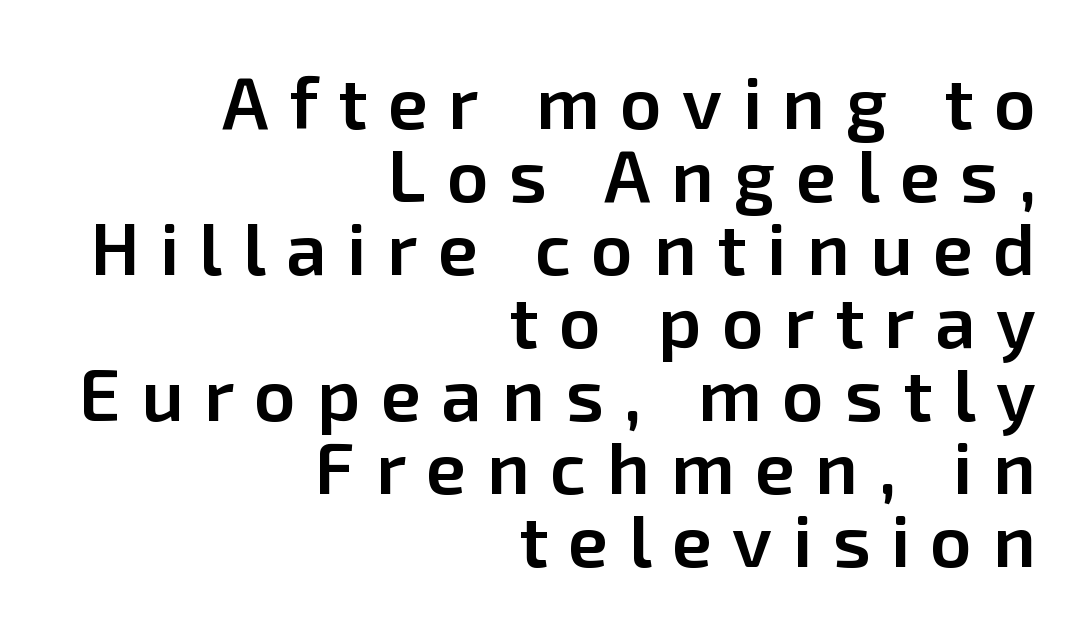
{"serif": "no", "italic": "no", "bold": "semi", "weight": "semibold", "width": "normal", "stroke_contrast": "low", "x_height": "medium", "monospaced": "no", "underline": "no", "align": "right", "line_spacing": "tight", "line_spacing_ratio": 1.0, "letter_spacing": "wide", "letter_spacing_em": 0.28, "glyph_px": 73}
